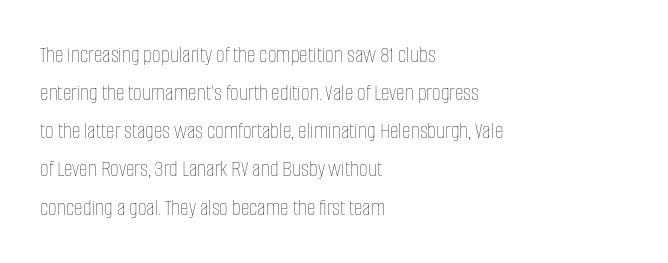
Is there much room between lines? A standard amount, neither cramped nor airy. A roman cut, with each character standing at attention. How are the letters spaced? Ordinarily, with no added tracking. This rendering features lettering with no underline. The paragraph shown leans on its left margin. The weight tops out at a normal text grade.
